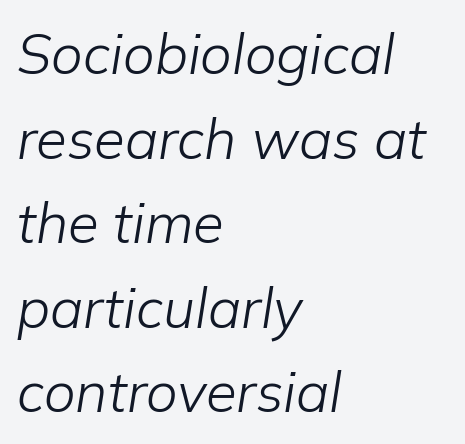
Q: Is the text bold? A: No.
Q: Is the text italic (slanted)? A: Yes, it leans right by about 9 degrees.
Q: Is the text underlined? A: No.
Q: How is the paragraph aligned? A: Left-aligned.
Q: Is the spacing between letters normal or unusually wide? A: Normal.
Q: Is the spacing between lines tight, normal or loose? A: Normal.
Q: Width (condensed, normal, or wide)? A: Normal.
Q: Stroke contrast? A: Low.
Q: x-height? A: Medium.
Q: Monospaced? A: No.
